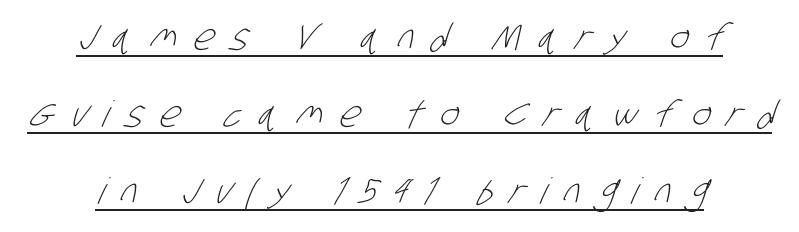
Q: Is the text bold? A: No.
Q: Is the typeface a serif or a sans-serif typeface? A: Sans-serif.
Q: Is the text underlined? A: Yes.
Q: Is the spacing between letters normal or unusually wide? A: Unusually wide.
Q: Is the spacing between lines tight, normal or loose? A: Loose.
Q: Width (condensed, normal, or wide)? A: Condensed.
Q: Stroke contrast? A: Low.
Q: x-height? A: Large.
Q: Monospaced? A: No.
